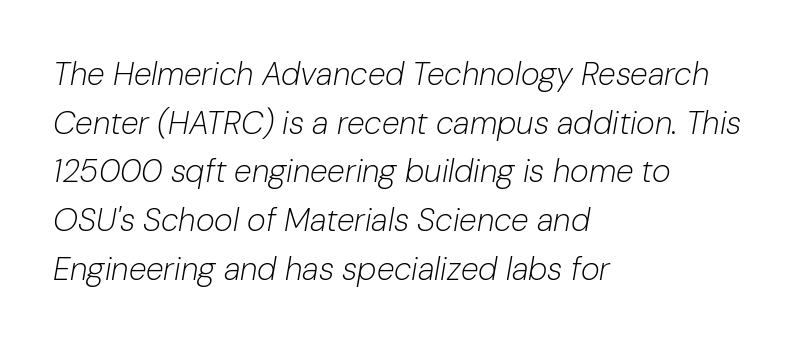
The image shows 32 px light type, italic (leaning right); set left-aligned, normal line spacing (1.52x), normal letter spacing, not underlined; low stroke contrast and a medium x-height.
